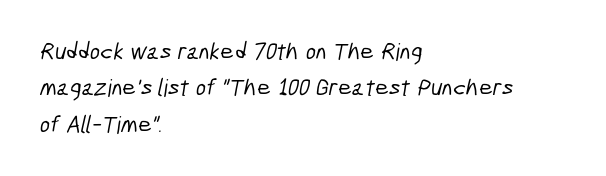
Q: Is the text underlined? A: No.
Q: How is the paragraph aligned? A: Left-aligned.
Q: Is the spacing between letters normal or unusually wide? A: Normal.
Q: Is the spacing between lines tight, normal or loose? A: Normal.
